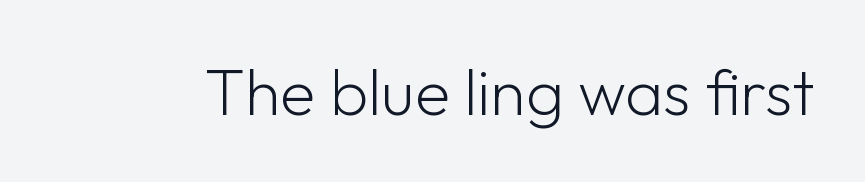
Grotesque or geometric, the face here clearly has no serifs. Character widths vary here, with narrow letters taking less room than wide ones. The typography opts for an upright posture over an oblique one. The words here are not underlined.
